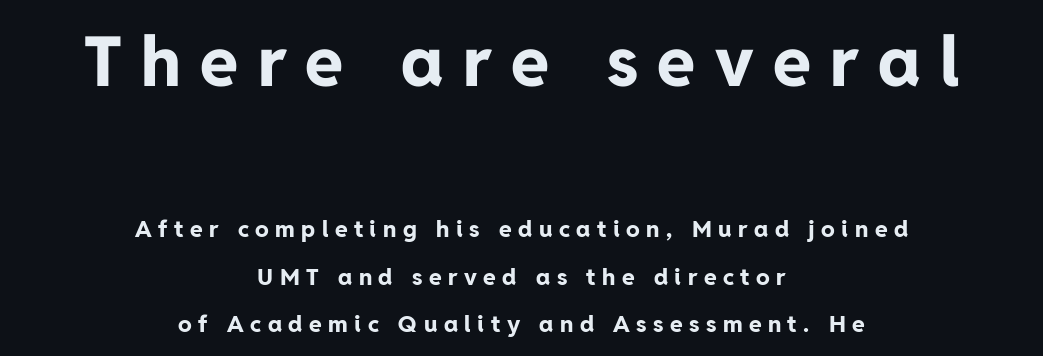
{"serif": "no", "italic": "no", "bold": "yes", "weight": "bold", "width": "normal", "stroke_contrast": "low", "x_height": "medium", "monospaced": "no", "underline": "no", "align": "center", "line_spacing": "loose", "line_spacing_ratio": 2.06, "letter_spacing": "wide", "letter_spacing_em": 0.28, "larger_block": "first", "size_ratio": 3.0, "glyph_px": 69}
